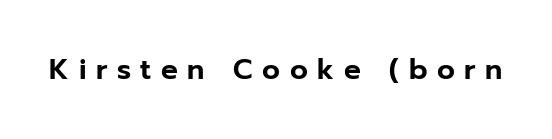
Q: Is the text italic (slanted)? A: No, it is upright.
Q: Is the typeface a serif or a sans-serif typeface? A: Sans-serif.
Q: Is the text underlined? A: No.
Q: Is the spacing between letters normal or unusually wide? A: Unusually wide.
Q: Width (condensed, normal, or wide)? A: Normal.
Q: Stroke contrast? A: Low.
Q: x-height? A: Medium.
Q: Monospaced? A: No.
